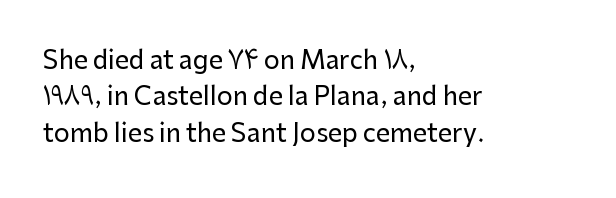
Plain, unruled lines of type. The type is set solid horizontally, with unmodified tracking. Tall strokes in this sample are plumb rather than angled. Regarding leading, the lines here are spaced in the standard way.
